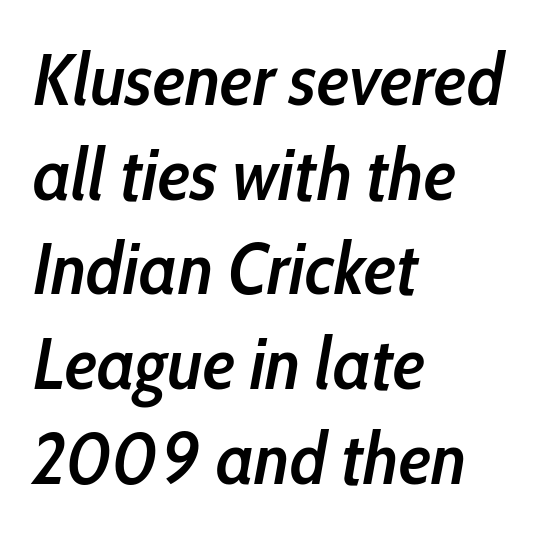
Q: Is the text bold? A: Semi-bold.
Q: Is the text italic (slanted)? A: Yes, it leans right by about 10 degrees.
Q: Is the text underlined? A: No.
Q: How is the paragraph aligned? A: Left-aligned.
Q: Is the spacing between letters normal or unusually wide? A: Normal.
Q: Is the spacing between lines tight, normal or loose? A: Normal.
Q: Width (condensed, normal, or wide)? A: Condensed.
Q: Stroke contrast? A: Low.
Q: x-height? A: Medium.
Q: Monospaced? A: No.
